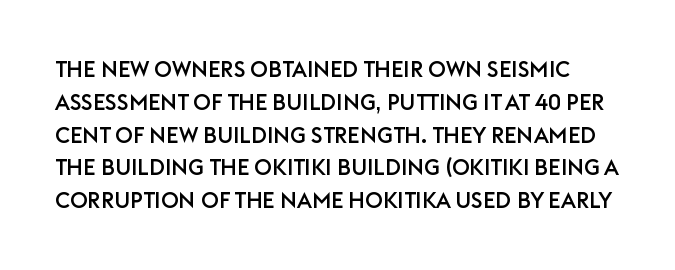
Q: Is the text italic (slanted)? A: No, it is upright.
Q: Is the text underlined? A: No.
Q: Is the spacing between letters normal or unusually wide? A: Normal.
Q: Is the spacing between lines tight, normal or loose? A: Normal.
